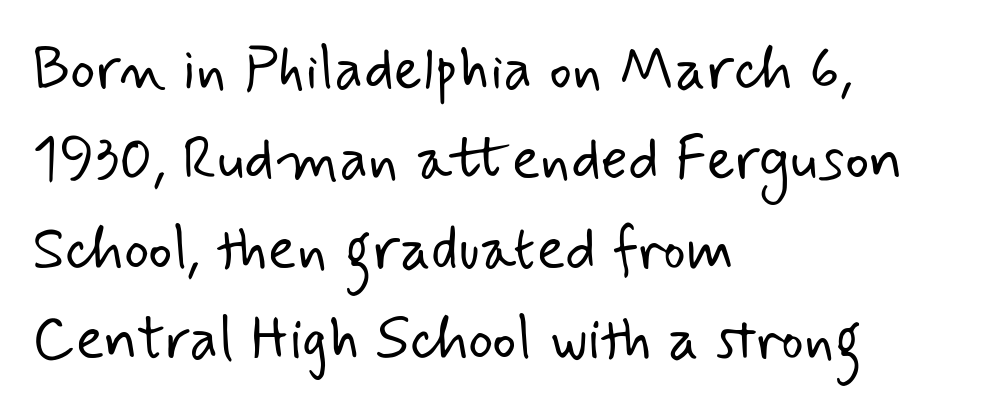
The image shows 60 px light sans-serif type; set left-aligned, normal line spacing (1.5x), normal letter spacing, not underlined; low stroke contrast and a small x-height.
